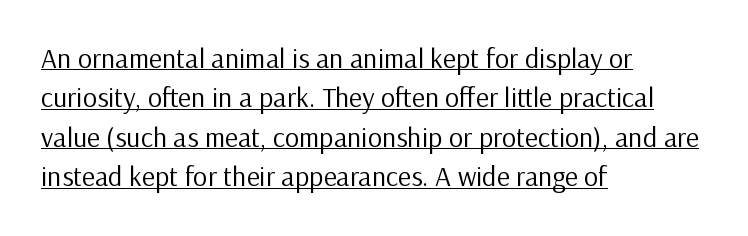
{"serif": "no", "italic": "no", "bold": "no", "weight": "regular", "width": "normal", "stroke_contrast": "low", "x_height": "medium", "monospaced": "no", "underline": "yes", "align": "left", "line_spacing": "normal", "line_spacing_ratio": 1.41, "letter_spacing": "normal", "letter_spacing_em": 0.0, "glyph_px": 28}
